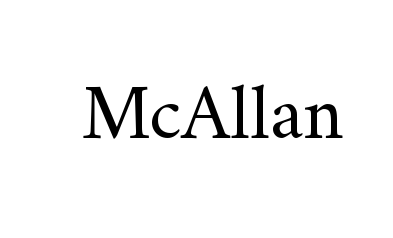
The lettering holds an erect, upright posture throughout. Character widths vary here, with narrow letters taking less room than wide ones. Check where the strokes stop: tiny serifs finish them off. Each word holds together tightly as a unit, with standard inter-letter gaps. Underlining? Definitely not there. Weight: not bold — regular or lighter.
